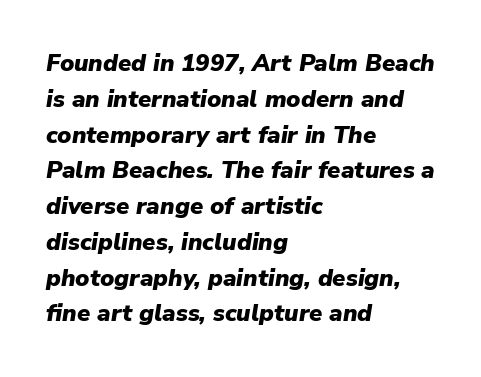
Q: Is the text bold? A: Yes.
Q: Is the text italic (slanted)? A: Yes, it leans right by about 9 degrees.
Q: Is the text underlined? A: No.
Q: How is the paragraph aligned? A: Left-aligned.
Q: Is the spacing between letters normal or unusually wide? A: Normal.
Q: Is the spacing between lines tight, normal or loose? A: Normal.
